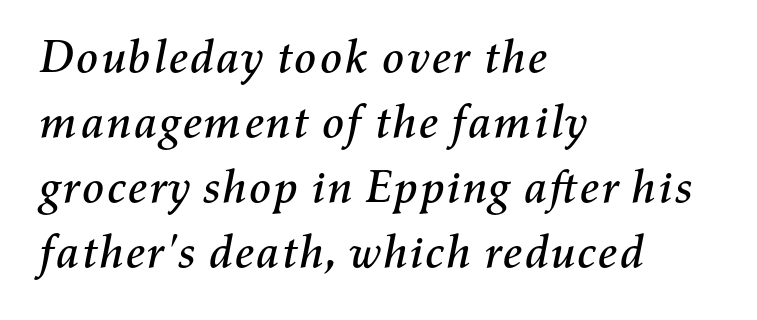
The typesetter chose a ragged-right arrangement here. The horizontal fit of the characters is conventional and even. Honestly, the row spacing looks completely unremarkable. Descenders hang freely into open space. The glyphs look as if they've been sheared to an angle.
